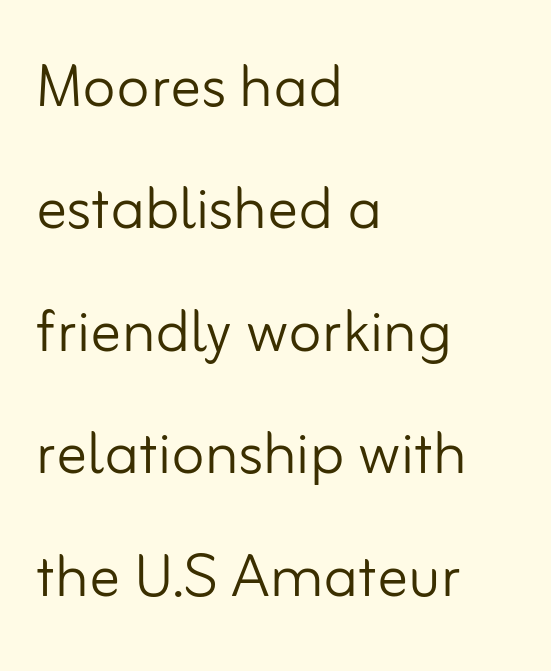
The face used here is a sans, in the tradition of grotesques and geometrics. Honestly, the letter spacing is just normal — you wouldn't notice it. Looks like regular typesetting: each glyph gets only the width it needs. The font is comparable to plain body text, perhaps lighter.
